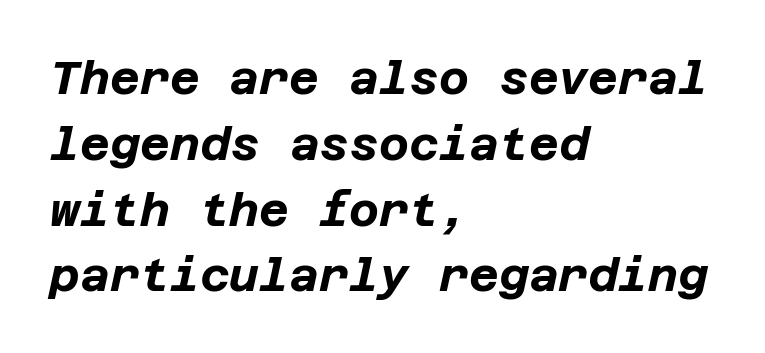
Q: Is the text bold? A: Yes.
Q: Is the text italic (slanted)? A: Yes, it leans right by about 12 degrees.
Q: Is the text underlined? A: No.
Q: How is the paragraph aligned? A: Left-aligned.
Q: Is the spacing between letters normal or unusually wide? A: Normal.
Q: Is the spacing between lines tight, normal or loose? A: Normal.
Q: Width (condensed, normal, or wide)? A: Normal.
Q: Stroke contrast? A: Low.
Q: x-height? A: Large.
